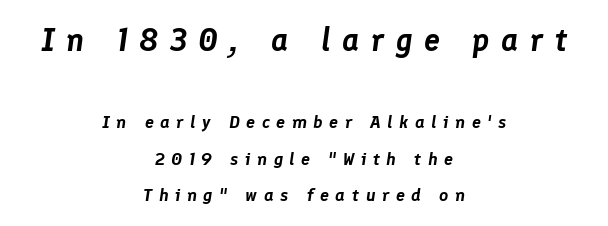
Q: Is the text italic (slanted)? A: Yes, it leans right by about 8 degrees.
Q: Is the text underlined? A: No.
Q: How is the paragraph aligned? A: Centered.
Q: Is the spacing between letters normal or unusually wide? A: Unusually wide.
Q: Is the spacing between lines tight, normal or loose? A: Loose.
Q: Which block of text is set in a larger size, the first (top) or the second (bottom)? A: The first (top) one.
Q: Width (condensed, normal, or wide)? A: Normal.
Q: Stroke contrast? A: Low.
Q: x-height? A: Medium.
Q: Monospaced? A: No.
